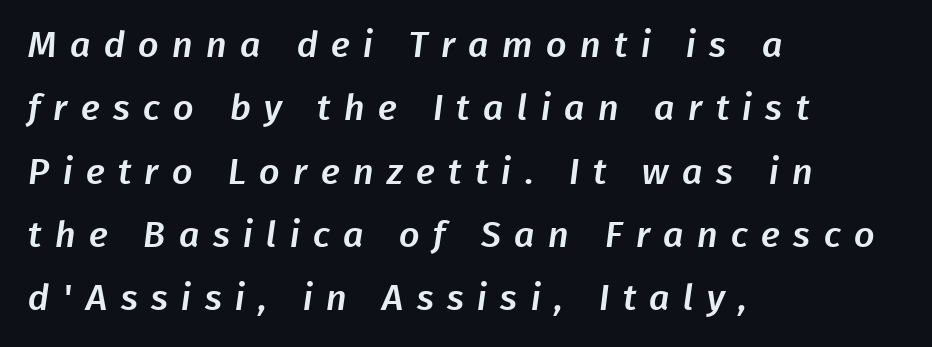
{"serif": "no", "width": "normal", "stroke_contrast": "low", "x_height": "medium", "monospaced": "no", "underline": "no", "align": "left", "line_spacing_ratio": 1.76, "letter_spacing": "wide", "letter_spacing_em": 0.37, "glyph_px": 36}
